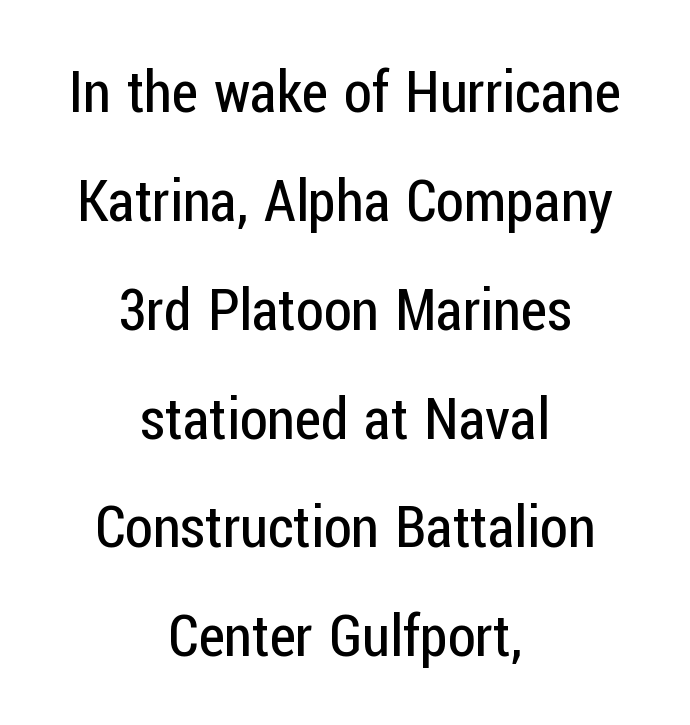
Leading is clearly above the norm, producing a sparse column. The area under the type is left untouched. Do the characters align in a grid? No, the font is proportional. The typesetting does not lean heavy: it is not bold.
